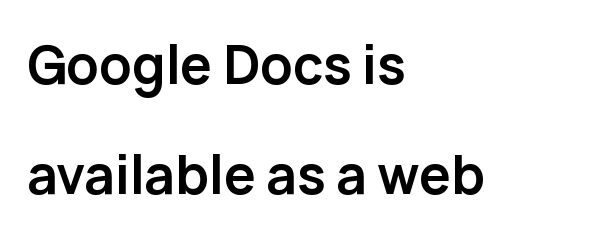
Q: Is the text bold? A: Yes.
Q: Is the text italic (slanted)? A: No, it is upright.
Q: Is the typeface a serif or a sans-serif typeface? A: Sans-serif.
Q: Is the text underlined? A: No.
Q: How is the paragraph aligned? A: Left-aligned.
Q: Is the spacing between letters normal or unusually wide? A: Normal.
Q: Is the spacing between lines tight, normal or loose? A: Loose.
Q: Width (condensed, normal, or wide)? A: Normal.
Q: Stroke contrast? A: Low.
Q: x-height? A: Medium.
Q: Monospaced? A: No.
